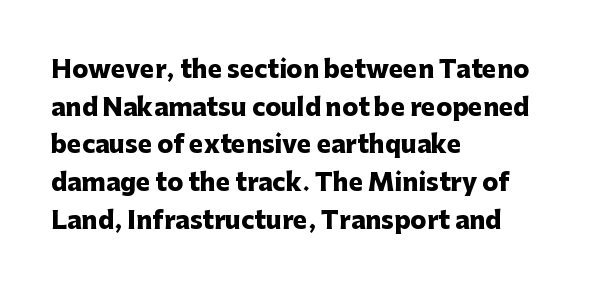
Heavy, bold letterforms. Quick note: underline off. The space between consecutive lines is moderate. This is roman type, the default non-slanted kind. The compositor pushed each line to the left boundary.
